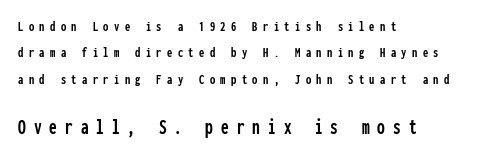
The image shows 22 px text type, upright; set left-aligned, line spacing 1.76x, unusually wide letter spacing (+0.36 em), not underlined; the second (bottom) block is 1.47x larger.
